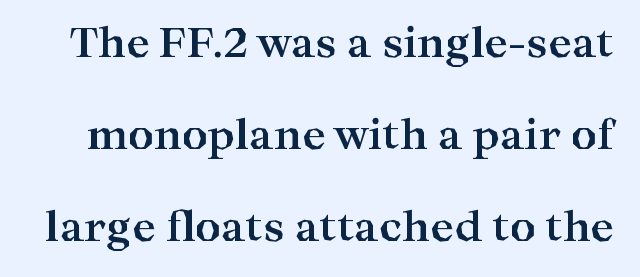
Q: Is the text bold? A: Yes.
Q: Is the text italic (slanted)? A: No, it is upright.
Q: Is the typeface a serif or a sans-serif typeface? A: Serif.
Q: Is the text underlined? A: No.
Q: Is the spacing between letters normal or unusually wide? A: Normal.
Q: Is the spacing between lines tight, normal or loose? A: Loose.
Q: Width (condensed, normal, or wide)? A: Wide.
Q: Stroke contrast? A: High.
Q: x-height? A: Medium.
Q: Monospaced? A: No.
